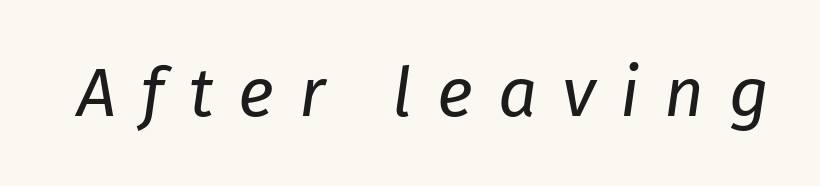
The image shows 69 px regular-weight type, italic (leaning right); set unusually wide letter spacing (+0.36 em), not underlined; low stroke contrast and a medium x-height.
